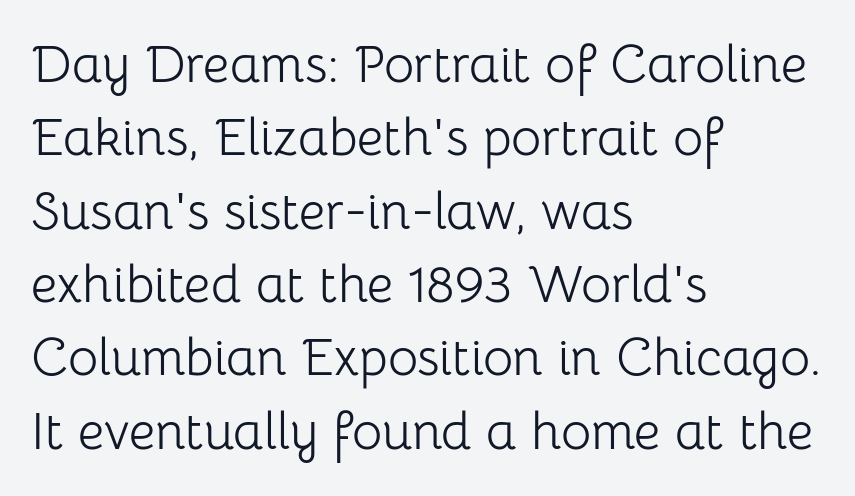
The image shows 52 px light sans-serif type, upright; set left-aligned, normal line spacing (1.41x), normal letter spacing, not underlined; low stroke contrast and a medium x-height.
